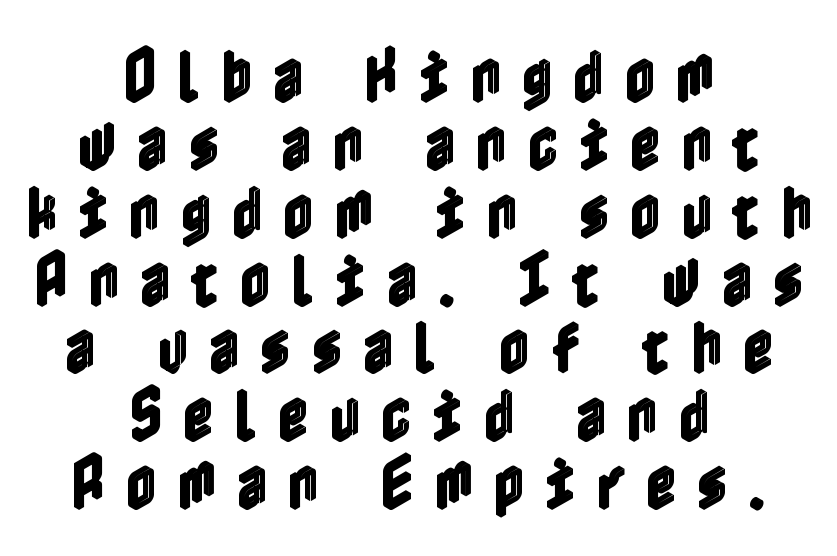
Q: Is the text italic (slanted)? A: No, it is upright.
Q: Is the text underlined? A: No.
Q: How is the paragraph aligned? A: Centered.
Q: Is the spacing between letters normal or unusually wide? A: Unusually wide.
Q: Is the spacing between lines tight, normal or loose? A: Tight.
Q: Width (condensed, normal, or wide)? A: Condensed.
Q: x-height? A: Medium.
